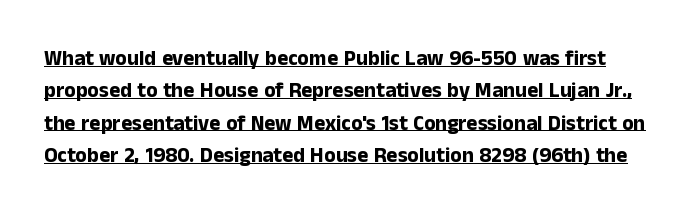
{"italic": "no", "bold": "yes", "underline": "yes", "line_spacing": "normal", "line_spacing_ratio": 1.54, "letter_spacing": "normal", "letter_spacing_em": 0.0, "glyph_px": 21}
